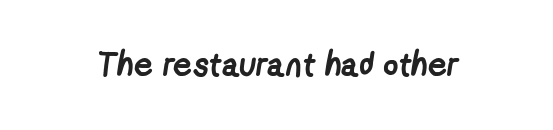
The image shows 33 px semibold, condensed sans-serif type; set normal letter spacing, not underlined; low stroke contrast and a medium x-height.
